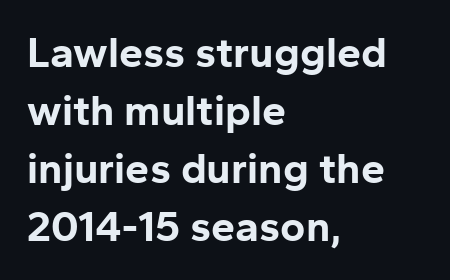
Q: Is the text bold? A: Yes.
Q: Is the text italic (slanted)? A: No, it is upright.
Q: Is the typeface a serif or a sans-serif typeface? A: Sans-serif.
Q: Is the text underlined? A: No.
Q: How is the paragraph aligned? A: Left-aligned.
Q: Is the spacing between letters normal or unusually wide? A: Normal.
Q: Is the spacing between lines tight, normal or loose? A: Normal.
Q: Width (condensed, normal, or wide)? A: Normal.
Q: Stroke contrast? A: Low.
Q: x-height? A: Medium.
Q: Monospaced? A: No.
